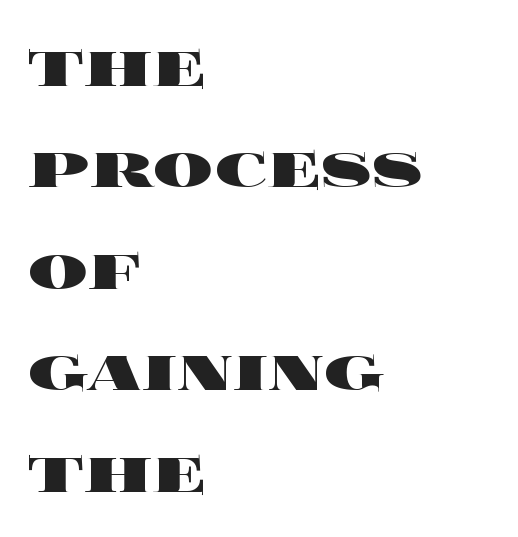
Honestly, the row spacing looks completely unremarkable. Observe the ordinary spacing: letters are neighbours, not strangers. In CSS terms this would be text-align: left. Think of a printed novel: that variable character pitch is what you see here.
